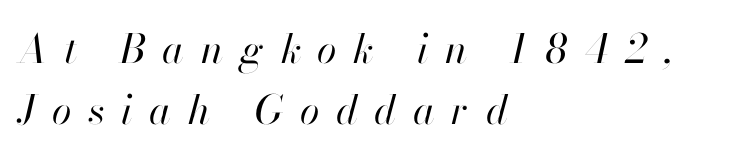
Q: Is the text bold? A: No.
Q: Is the text italic (slanted)? A: Yes, it leans right by about 13 degrees.
Q: Is the text underlined? A: No.
Q: How is the paragraph aligned? A: Left-aligned.
Q: Is the spacing between letters normal or unusually wide? A: Unusually wide.
Q: Is the spacing between lines tight, normal or loose? A: Normal.
Q: Width (condensed, normal, or wide)? A: Normal.
Q: Stroke contrast? A: High.
Q: x-height? A: Small.
Q: Monospaced? A: No.
